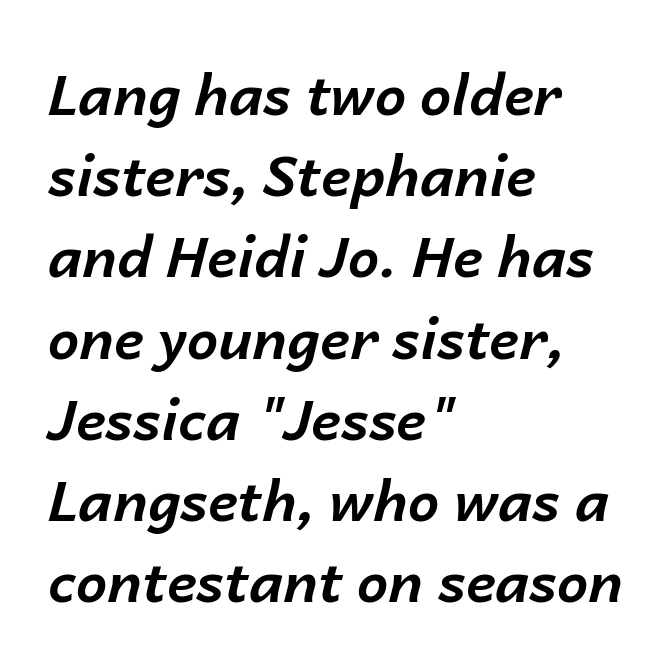
The rendering uses a bold face; every stroke is thick and dark. All the whitespace from short lines collects on the right. Regular leading. When letters slant like this, we call the style italic. Spacing verdict: proportional, widths tailored to each character. Students, note that the glyphs here touch the page at normal intervals.
